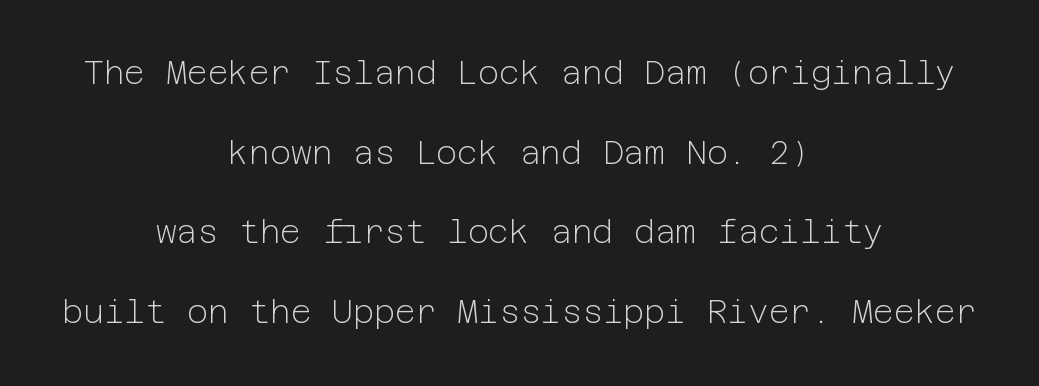
The image shows 32 px light sans-serif type, upright; set centered, loose line spacing (2.49x), normal letter spacing, not underlined; low stroke contrast and a medium x-height.
